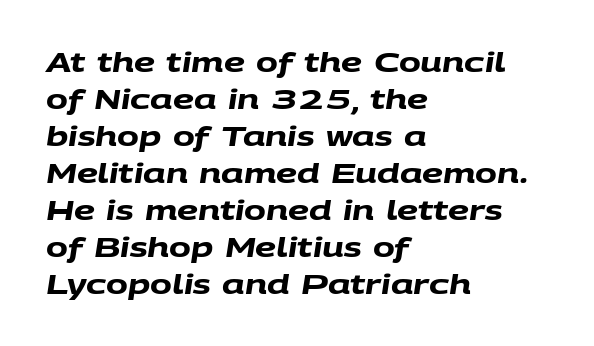
The image shows 26 px bold type; set left-aligned, normal line spacing (1.42x), normal letter spacing, not underlined.
